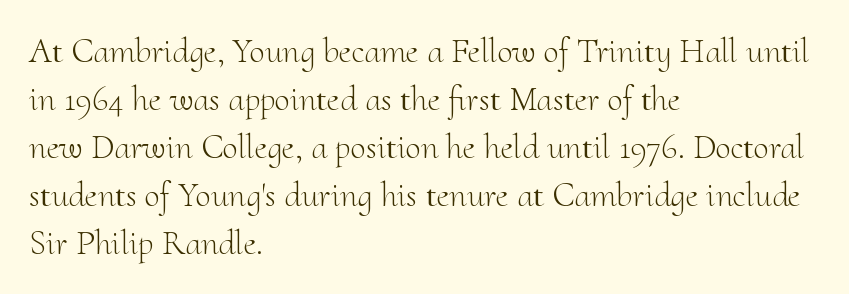
Q: Is the text bold? A: No.
Q: Is the text italic (slanted)? A: No, it is upright.
Q: Is the typeface a serif or a sans-serif typeface? A: Serif.
Q: Is the text underlined? A: No.
Q: How is the paragraph aligned? A: Left-aligned.
Q: Is the spacing between letters normal or unusually wide? A: Normal.
Q: Is the spacing between lines tight, normal or loose? A: Normal.
Q: Width (condensed, normal, or wide)? A: Normal.
Q: Stroke contrast? A: Medium.
Q: x-height? A: Small.
Q: Monospaced? A: No.
